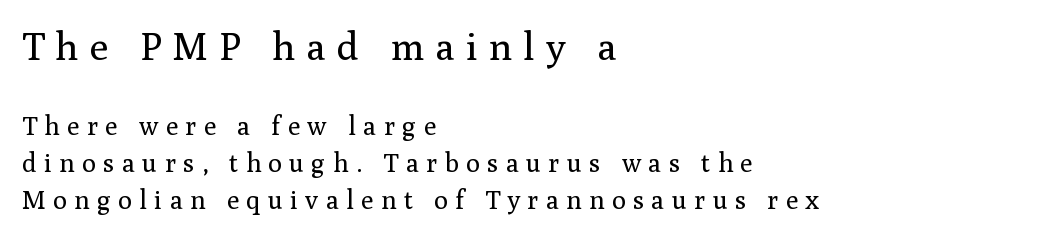
{"serif": "yes", "italic": "no", "bold": "no", "weight": "regular", "width": "normal", "stroke_contrast": "medium", "x_height": "medium", "monospaced": "no", "underline": "no", "align": "left", "line_spacing": "normal", "line_spacing_ratio": 1.43, "letter_spacing": "wide", "letter_spacing_em": 0.28, "larger_block": "first", "size_ratio": 1.5, "glyph_px": 39}
